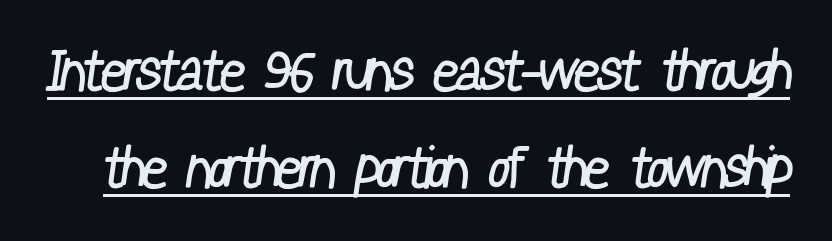
A typesetter would call this proportional, since set widths differ per character. Glance below the letters and you will spot a drawn line. The rendering keeps characters at their native spacing. This sample keeps an unexceptional amount of space between lines.
